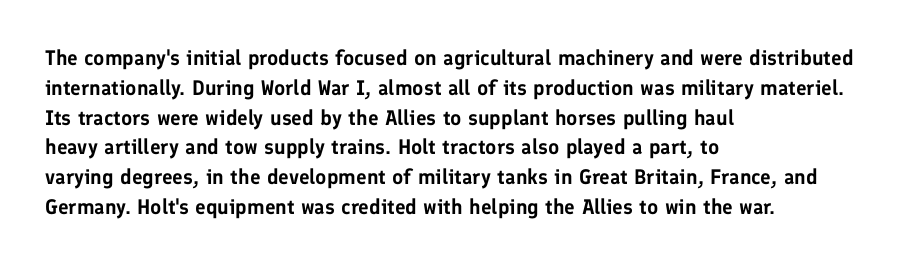
Which margin do the lines hug? The left one — the right edge is uneven. The letters stand upright; this is a roman face. Any mark beneath the type? The region is blank. The space between consecutive lines is moderate. No extra tracking has been applied to these lines.
